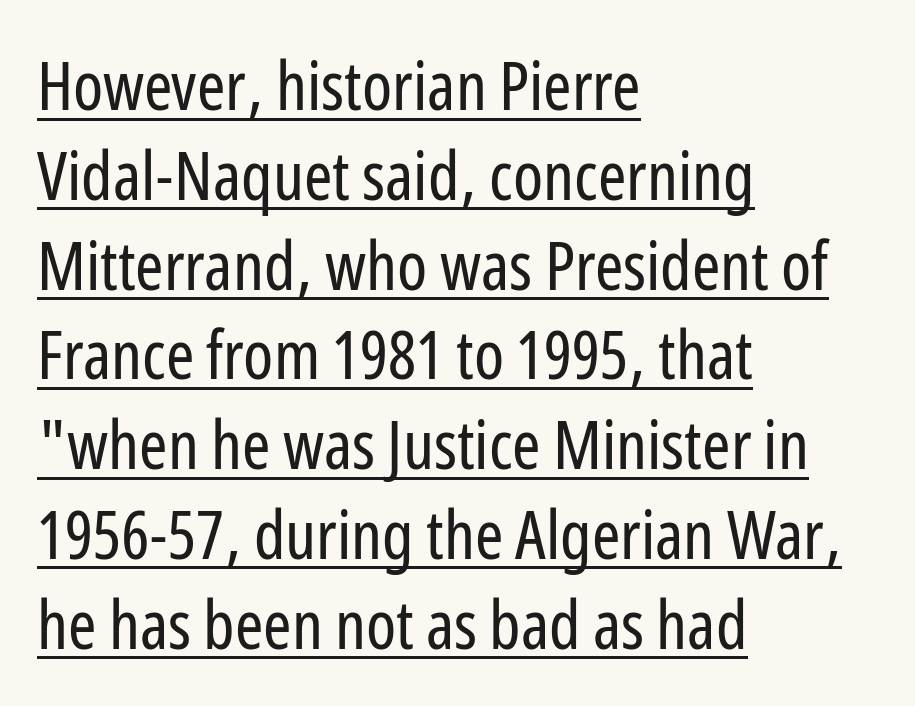
Style check: upright. Visually the block forms a straight wall on the left and a jagged coastline on the right. The rendered words wear a rule along their underside. Classification — sans serif.
